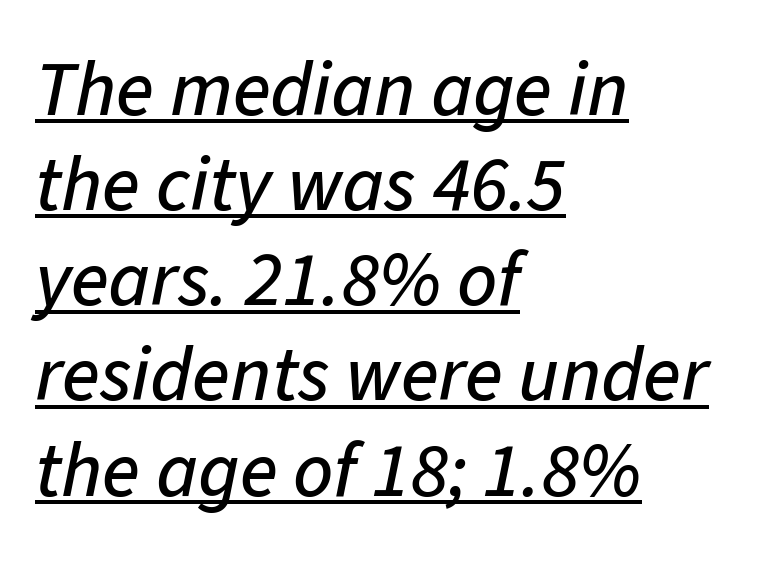
The image shows 78 px text type, italic (leaning right); set left-aligned, line spacing 1.22x, normal letter spacing, underlined; low stroke contrast and a medium x-height.
